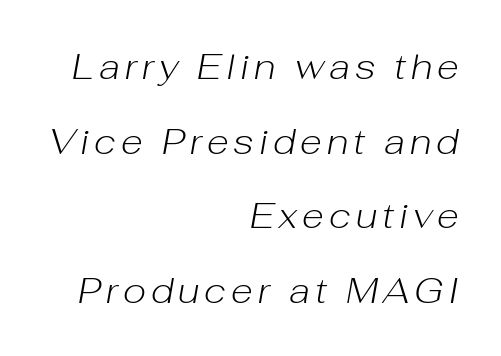
Q: Is the text bold? A: No.
Q: Is the text italic (slanted)? A: Yes, it leans right by about 10 degrees.
Q: Is the text underlined? A: No.
Q: How is the paragraph aligned? A: Right-aligned.
Q: Is the spacing between lines tight, normal or loose? A: Loose.
Q: Width (condensed, normal, or wide)? A: Normal.
Q: Stroke contrast? A: Low.
Q: x-height? A: Medium.
Q: Monospaced? A: No.
